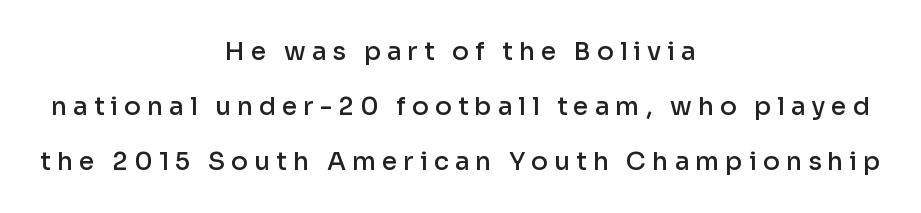
The image shows 25 px text type, upright; set centered, loose line spacing (2.2x), unusually wide letter spacing (+0.24 em), not underlined.
